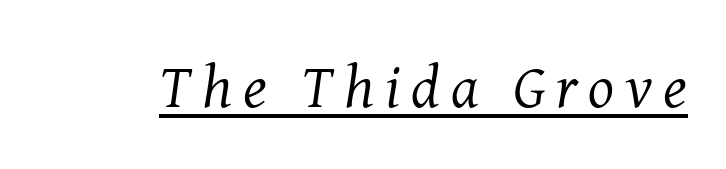
The image shows 61 px regular-weight serif type, italic (leaning right); set underlined; medium stroke contrast and a medium x-height.
